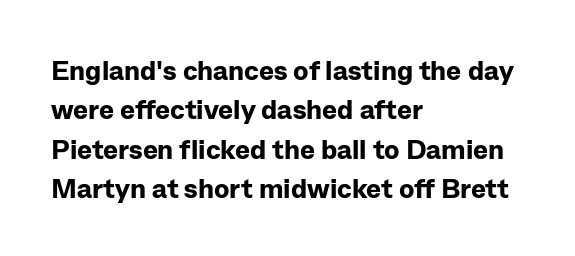
Q: Is the text bold? A: Yes.
Q: Is the text italic (slanted)? A: No, it is upright.
Q: Is the typeface a serif or a sans-serif typeface? A: Sans-serif.
Q: Is the text underlined? A: No.
Q: How is the paragraph aligned? A: Left-aligned.
Q: Is the spacing between letters normal or unusually wide? A: Normal.
Q: Is the spacing between lines tight, normal or loose? A: Normal.
Q: Width (condensed, normal, or wide)? A: Normal.
Q: Stroke contrast? A: Low.
Q: x-height? A: Medium.
Q: Monospaced? A: No.
